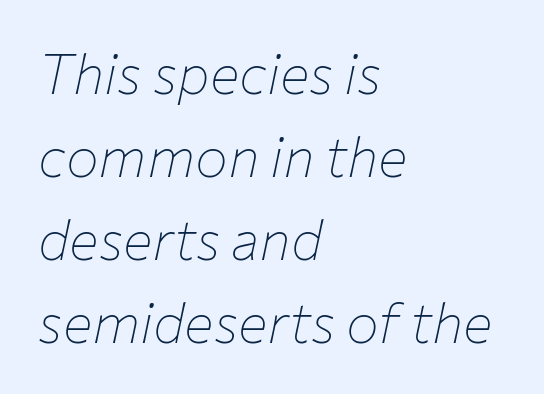
Q: Is the text bold? A: No.
Q: Is the text italic (slanted)? A: Yes, it leans right by about 12 degrees.
Q: Is the text underlined? A: No.
Q: How is the paragraph aligned? A: Left-aligned.
Q: Is the spacing between letters normal or unusually wide? A: Normal.
Q: Is the spacing between lines tight, normal or loose? A: Normal.
Q: Width (condensed, normal, or wide)? A: Normal.
Q: Stroke contrast? A: Low.
Q: x-height? A: Medium.
Q: Monospaced? A: No.
